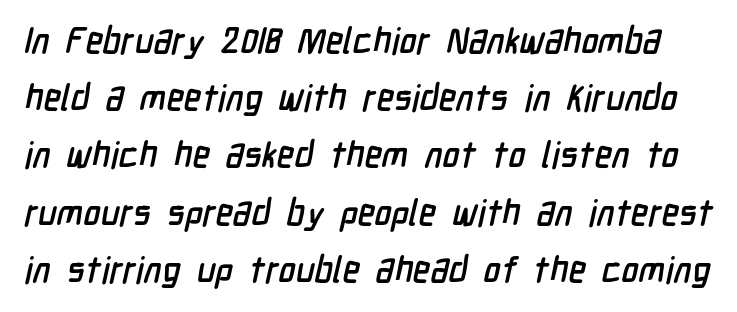
{"serif": "no", "width": "condensed", "stroke_contrast": "low", "x_height": "medium", "monospaced": "no", "underline": "no", "line_spacing": "normal", "line_spacing_ratio": 1.59, "letter_spacing": "normal", "letter_spacing_em": 0.0, "glyph_px": 36}
